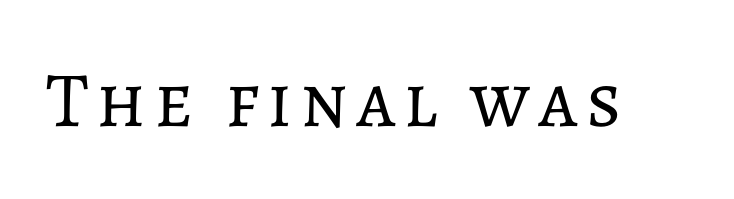
{"italic": "no", "bold": "no", "weight": "regular", "width": "normal", "stroke_contrast": "low", "x_height": "medium", "monospaced": "no", "underline": "no", "glyph_px": 78}
